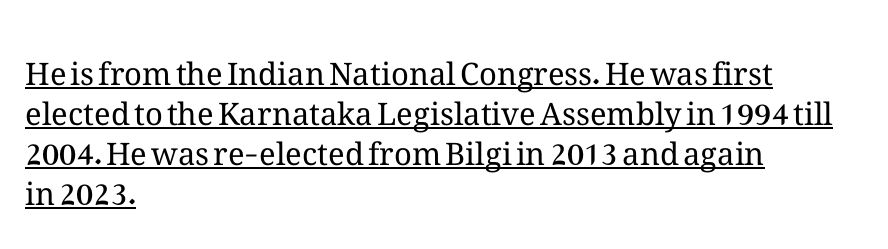
{"italic": "no", "bold": "no", "weight": "regular", "width": "normal", "stroke_contrast": "medium", "x_height": "medium", "monospaced": "no", "underline": "yes", "align": "left", "line_spacing": "normal", "line_spacing_ratio": 1.29, "letter_spacing": "normal", "letter_spacing_em": 0.0, "glyph_px": 31}
